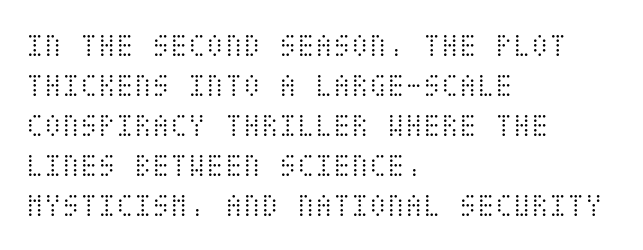
The image shows 33 px light, condensed type, upright; set left-aligned, line spacing 1.21x, normal letter spacing, not underlined; medium stroke contrast and a large x-height.
